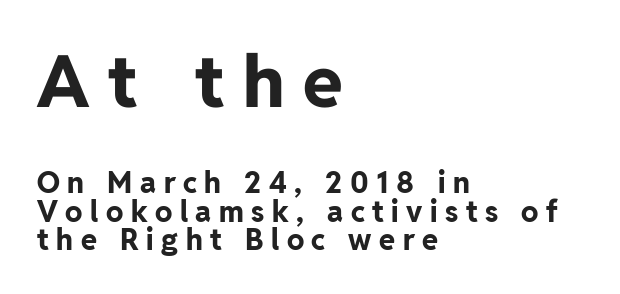
{"serif": "no", "italic": "no", "bold": "yes", "weight": "bold", "width": "normal", "stroke_contrast": "low", "x_height": "medium", "monospaced": "no", "underline": "no", "align": "left", "line_spacing": "tight", "line_spacing_ratio": 0.98, "letter_spacing": "wide", "letter_spacing_em": 0.26, "larger_block": "first", "size_ratio": 2.48, "glyph_px": 72}
